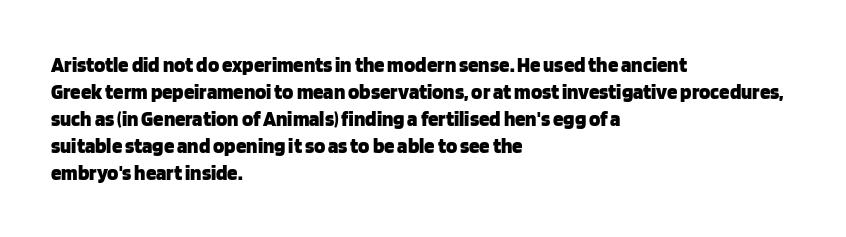
Which margin do the lines hug? The left one — the right edge is uneven. The foot of each line stays bare and open. Strokes here are thick enough to call this a true bold. Does the lettering tilt? It doesn't — this is upright. You could call the tracking neutral — neither tight nor loose. Interline gaps are of average width in this sample.
